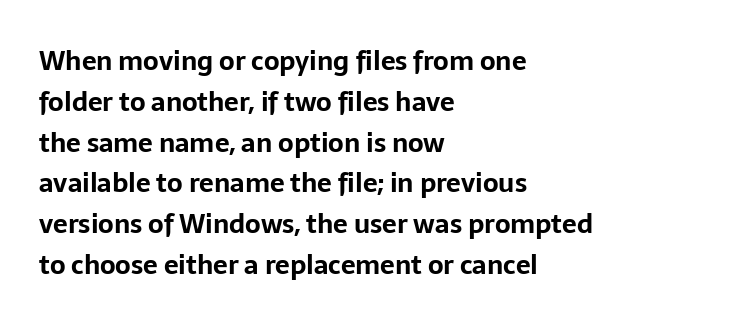
The image shows 26 px bold type, upright; set left-aligned, normal line spacing (1.57x), normal letter spacing, not underlined.
